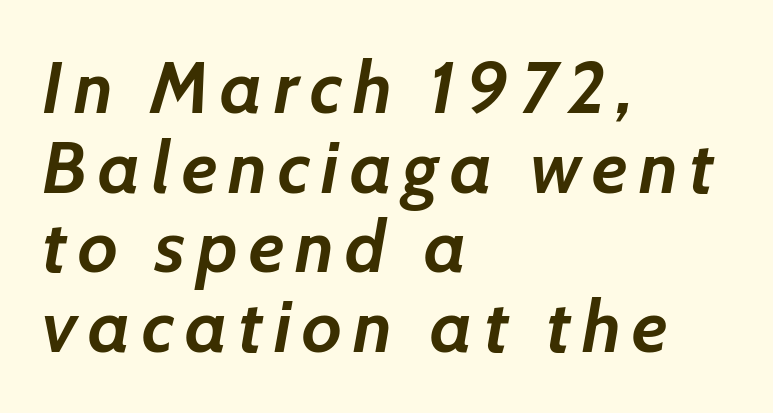
Q: Is the text bold? A: Yes.
Q: Is the text italic (slanted)? A: Yes, it leans right by about 7 degrees.
Q: Is the text underlined? A: No.
Q: How is the paragraph aligned? A: Left-aligned.
Q: Is the spacing between lines tight, normal or loose? A: Tight.
Q: Width (condensed, normal, or wide)? A: Normal.
Q: Stroke contrast? A: Low.
Q: x-height? A: Medium.
Q: Monospaced? A: No.
